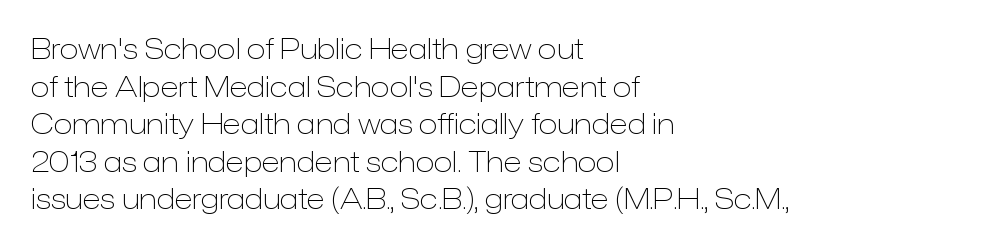
The image shows 28 px light sans-serif type, upright; set left-aligned, normal line spacing (1.34x), normal letter spacing, not underlined; low stroke contrast and a medium x-height.
